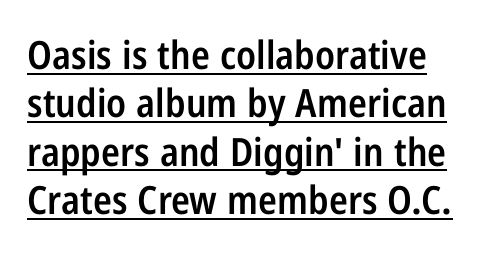
Q: Is the text bold? A: Semi-bold.
Q: Is the text italic (slanted)? A: No, it is upright.
Q: Is the typeface a serif or a sans-serif typeface? A: Sans-serif.
Q: Is the text underlined? A: Yes.
Q: Is the spacing between letters normal or unusually wide? A: Normal.
Q: Width (condensed, normal, or wide)? A: Condensed.
Q: Stroke contrast? A: Low.
Q: x-height? A: Medium.
Q: Monospaced? A: No.
